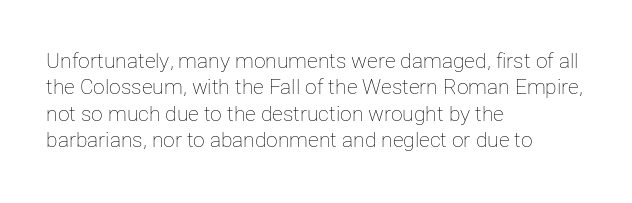
The image shows 21 px text type, upright; set left-aligned, normal line spacing (1.26x), normal letter spacing, not underlined.
